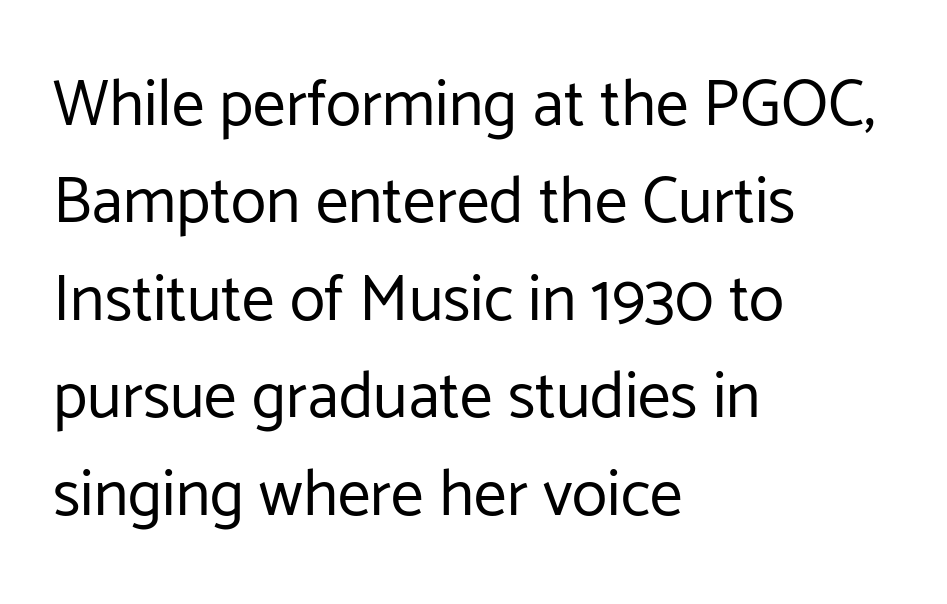
Q: Is the text bold? A: No.
Q: Is the text italic (slanted)? A: No, it is upright.
Q: Is the typeface a serif or a sans-serif typeface? A: Sans-serif.
Q: Is the text underlined? A: No.
Q: How is the paragraph aligned? A: Left-aligned.
Q: Is the spacing between letters normal or unusually wide? A: Normal.
Q: Is the spacing between lines tight, normal or loose? A: Normal.
Q: Width (condensed, normal, or wide)? A: Normal.
Q: Stroke contrast? A: Low.
Q: x-height? A: Medium.
Q: Monospaced? A: No.
